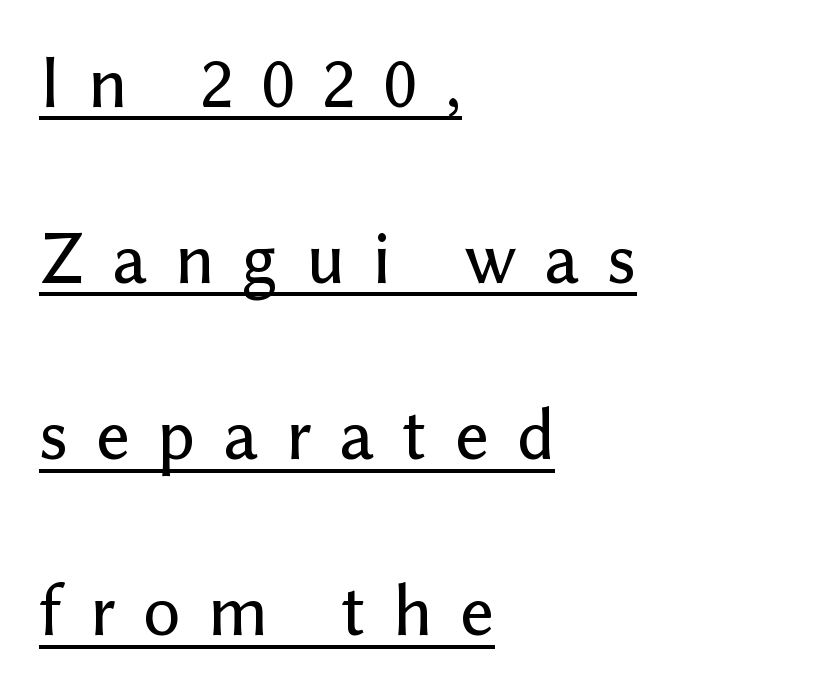
Whoever set this chose breathing room over compactness in the vertical rhythm. What kind of face is this? One without serifs — a sans. In terms of posture, this sample is upright. Inter-character spacing is expanded well beyond the font's built-in metrics. Looks like regular typesetting: each glyph gets only the width it needs. Honestly, the underline is the first thing you notice here.
